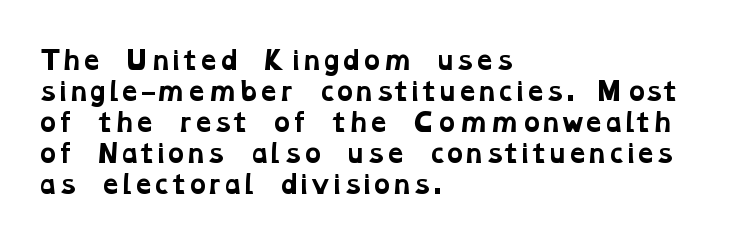
The image shows 25 px bold type; set left-aligned, line spacing 1.24x, normal letter spacing, not underlined.
